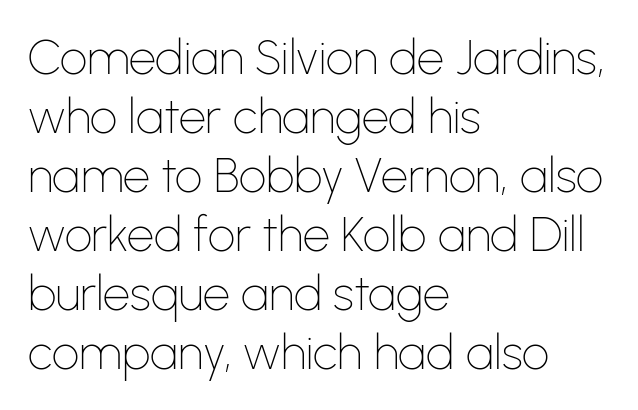
Font category for this specimen: sans-serif. No chunkiness to these letters — they're not bold. The space directly below the letters is spotless. The lettering stays uniformly vertical, giving the passage a roman look. Here the designer chose a conventional face with non-uniform glyph widths.
